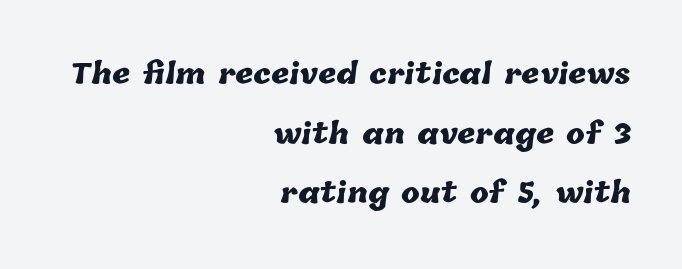
Q: Is the text bold? A: Yes.
Q: Is the text underlined? A: No.
Q: How is the paragraph aligned? A: Right-aligned.
Q: Is the spacing between letters normal or unusually wide? A: Normal.
Q: Is the spacing between lines tight, normal or loose? A: Loose.
Q: Width (condensed, normal, or wide)? A: Normal.
Q: Stroke contrast? A: Low.
Q: x-height? A: Medium.
Q: Monospaced? A: No.
